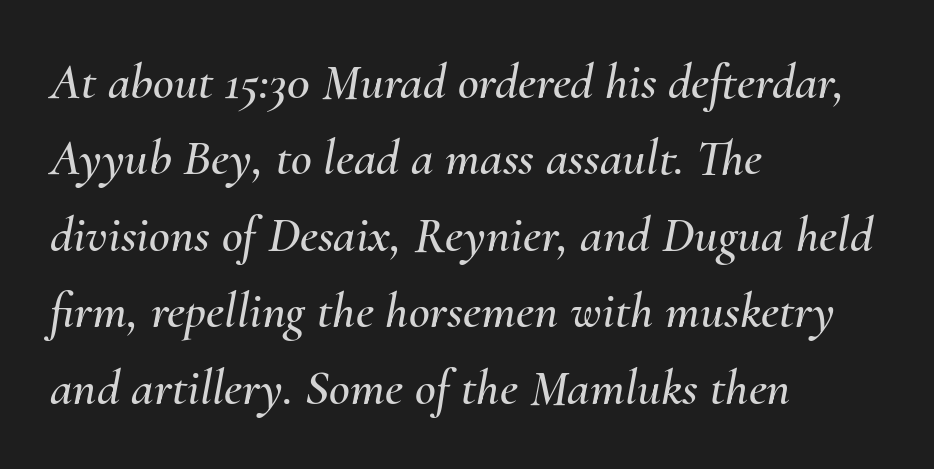
{"italic": "yes", "lean": "right", "slant_degrees": 10, "width": "normal", "stroke_contrast": "medium", "x_height": "small", "monospaced": "no", "underline": "no", "align": "left", "line_spacing": "normal", "line_spacing_ratio": 1.5, "letter_spacing": "normal", "letter_spacing_em": 0.0, "glyph_px": 51}
